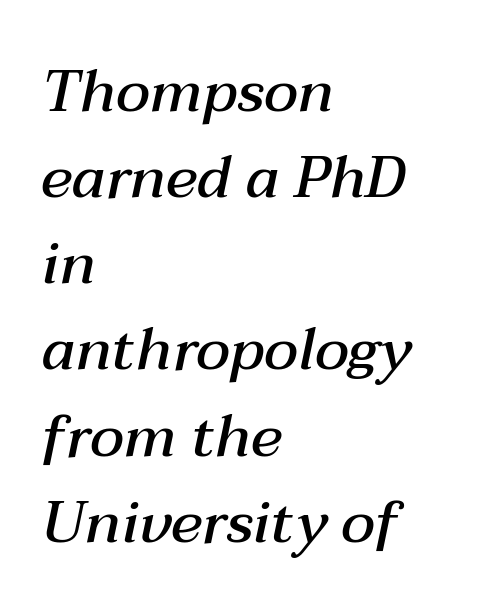
Leading matches the norm, producing a regular column. Designer's note — italics engaged. Proportional: the letters do not fall into vertical columns. Any mark beneath the type? The region is blank.
